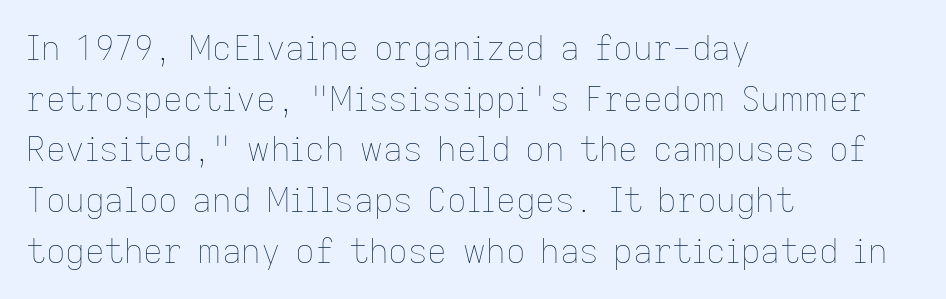
The image shows 34 px thin type, upright; set left-aligned, normal line spacing (1.49x), normal letter spacing, not underlined; low stroke contrast and a medium x-height.
